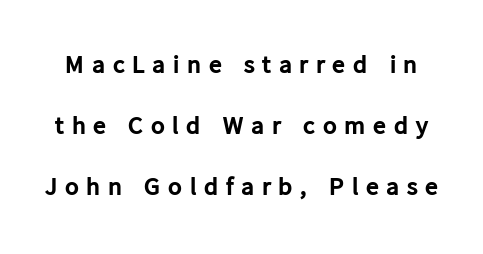
Q: Is the text bold? A: Yes.
Q: Is the text italic (slanted)? A: No, it is upright.
Q: Is the text underlined? A: No.
Q: Is the spacing between letters normal or unusually wide? A: Unusually wide.
Q: Is the spacing between lines tight, normal or loose? A: Loose.
